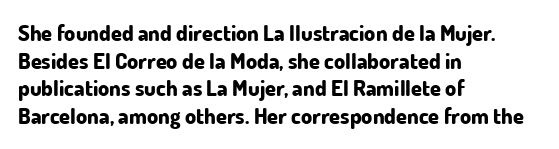
Q: Is the text bold? A: Yes.
Q: Is the text italic (slanted)? A: No, it is upright.
Q: Is the text underlined? A: No.
Q: How is the paragraph aligned? A: Left-aligned.
Q: Is the spacing between letters normal or unusually wide? A: Normal.
Q: Is the spacing between lines tight, normal or loose? A: Normal.
